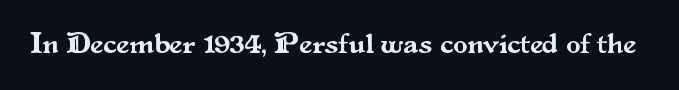
The rendering uses natural spacing where letterforms have individual widths. Old-style or modern, the face here clearly has serifs. Caption: standard tracking, unaltered. The baseline area is clear.
